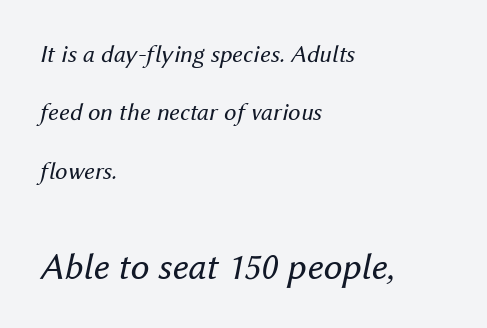
{"italic": "yes", "lean": "right", "slant_degrees": 12, "bold": "no", "weight": "regular", "width": "normal", "stroke_contrast": "medium", "x_height": "medium", "monospaced": "no", "underline": "no", "align": "left", "line_spacing": "loose", "line_spacing_ratio": 2.34, "letter_spacing": "normal", "letter_spacing_em": 0.0, "larger_block": "second", "size_ratio": 1.52, "glyph_px": 38}
